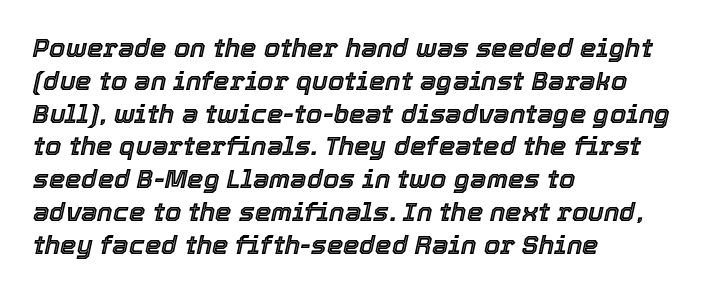
The image shows 26 px text type, italic (leaning right); set left-aligned, normal line spacing (1.26x), normal letter spacing, not underlined.
